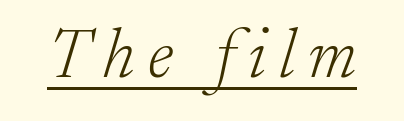
{"serif": "yes", "italic": "yes", "lean": "right", "slant_degrees": 17, "bold": "no", "weight": "light", "width": "normal", "stroke_contrast": "low", "x_height": "small", "monospaced": "no", "underline": "yes", "glyph_px": 70}
